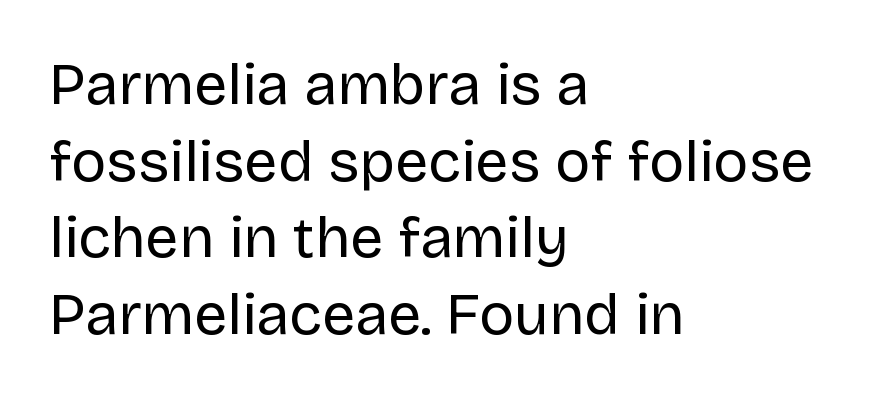
I'd call this a sans setting — the letters go barefoot. The block of text has a typical density, with ordinary space between rows. The lines are quadded left. Honestly, the letter spacing is just normal — you wouldn't notice it.
